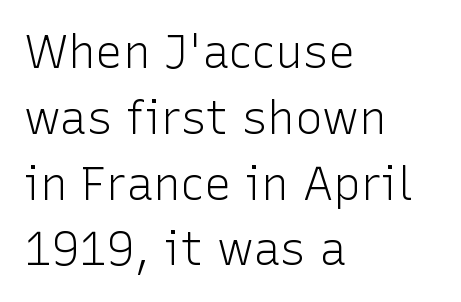
The image shows 46 px light sans-serif type, upright; set left-aligned, normal line spacing (1.43x), normal letter spacing, not underlined; low stroke contrast and a medium x-height.
